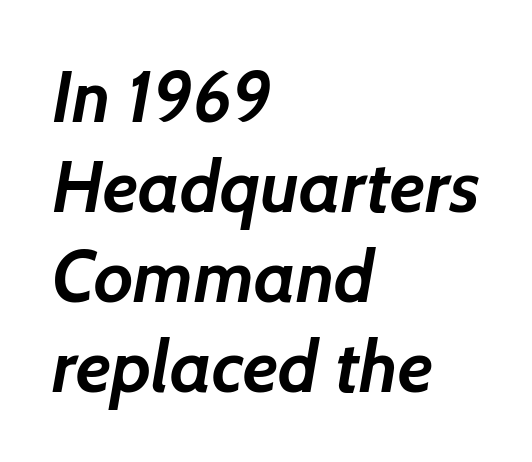
{"serif": "no", "bold": "yes", "weight": "semibold", "width": "normal", "stroke_contrast": "low", "x_height": "medium", "monospaced": "no", "underline": "no", "align": "left", "line_spacing": "normal", "line_spacing_ratio": 1.25, "letter_spacing": "normal", "letter_spacing_em": 0.0, "glyph_px": 72}
